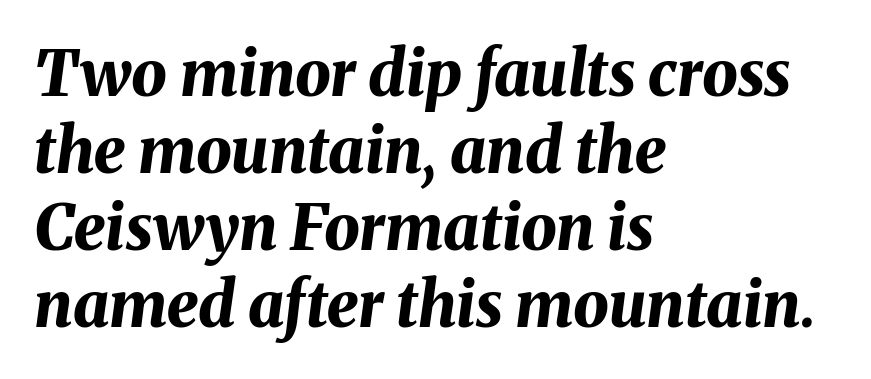
Q: Is the text bold? A: Yes.
Q: Is the text italic (slanted)? A: Yes, it leans right by about 8 degrees.
Q: Is the text underlined? A: No.
Q: How is the paragraph aligned? A: Left-aligned.
Q: Is the spacing between letters normal or unusually wide? A: Normal.
Q: Width (condensed, normal, or wide)? A: Normal.
Q: Stroke contrast? A: Medium.
Q: x-height? A: Medium.
Q: Monospaced? A: No.
